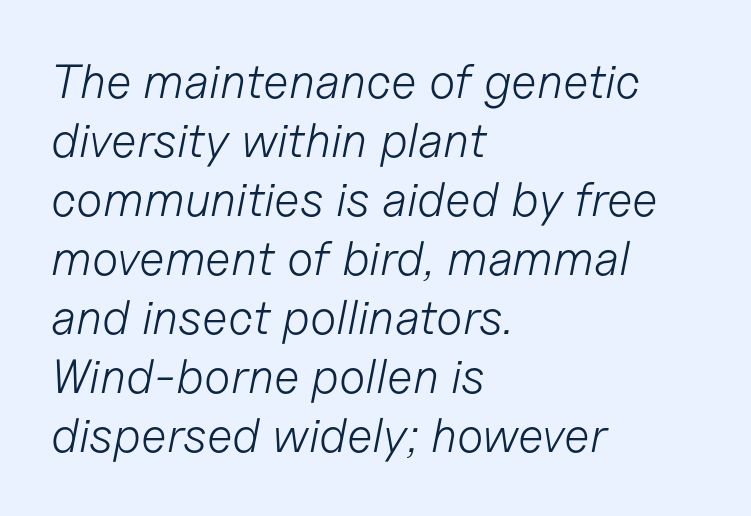
Q: Is the text bold? A: No.
Q: Is the text italic (slanted)? A: Yes, it leans right by about 11 degrees.
Q: Is the text underlined? A: No.
Q: How is the paragraph aligned? A: Left-aligned.
Q: Is the spacing between letters normal or unusually wide? A: Normal.
Q: Width (condensed, normal, or wide)? A: Normal.
Q: Stroke contrast? A: Low.
Q: x-height? A: Medium.
Q: Monospaced? A: No.
